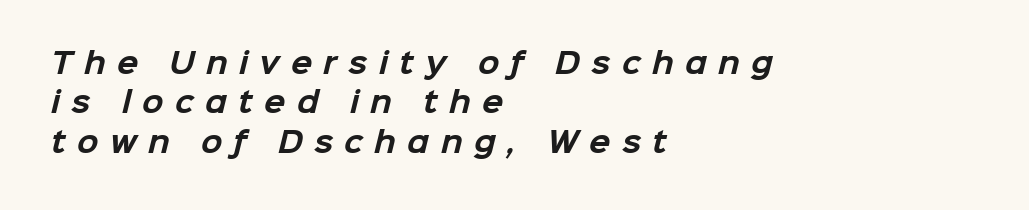
I'd call this a sans setting — the letters go barefoot. There is plenty of visible air inserted between adjacent glyphs. The typesetter chose a ragged-right arrangement here. Has an underline been added? It has not.
